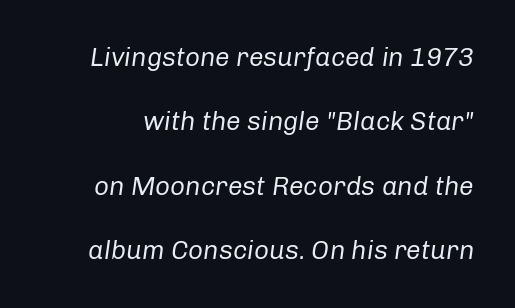
Q: Is the text bold? A: No.
Q: Is the text italic (slanted)? A: Yes, it leans right by about 8 degrees.
Q: Is the text underlined? A: No.
Q: Is the spacing between letters normal or unusually wide? A: Normal.
Q: Is the spacing between lines tight, normal or loose? A: Loose.
